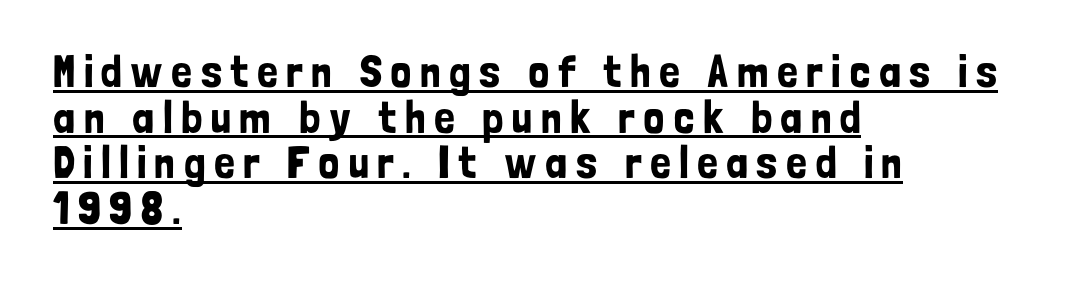
{"serif": "no", "italic": "no", "width": "condensed", "stroke_contrast": "low", "x_height": "medium", "monospaced": "no", "underline": "yes", "align": "left", "line_spacing": "tight", "line_spacing_ratio": 0.99, "glyph_px": 46}
